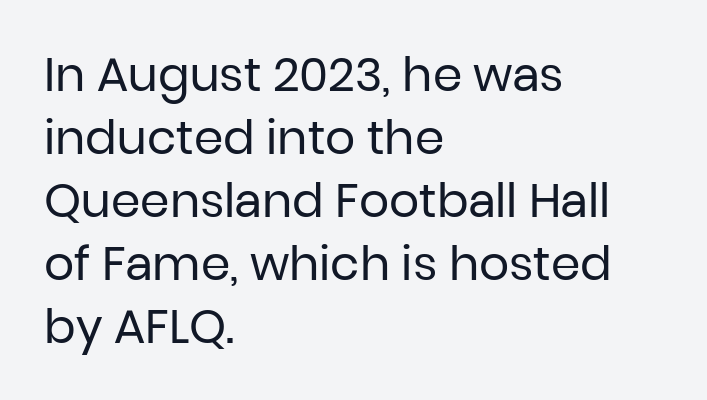
The typeface has the unassuming heft of standard copy or less. Horizontal bands of white between lines are of average thickness. This sample uses plain, unmodified letter spacing. Every row of glyphs begins at an identical x-position on the left.
